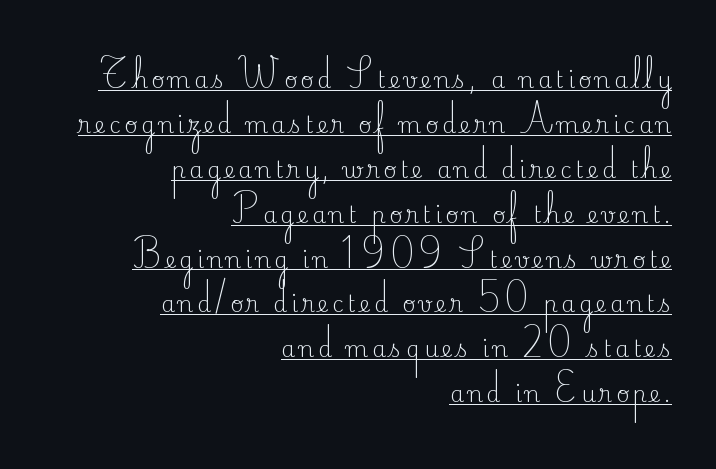
{"italic": "no", "bold": "no", "underline": "yes", "align": "right", "line_spacing": "loose", "line_spacing_ratio": 2.04, "glyph_px": 22}
